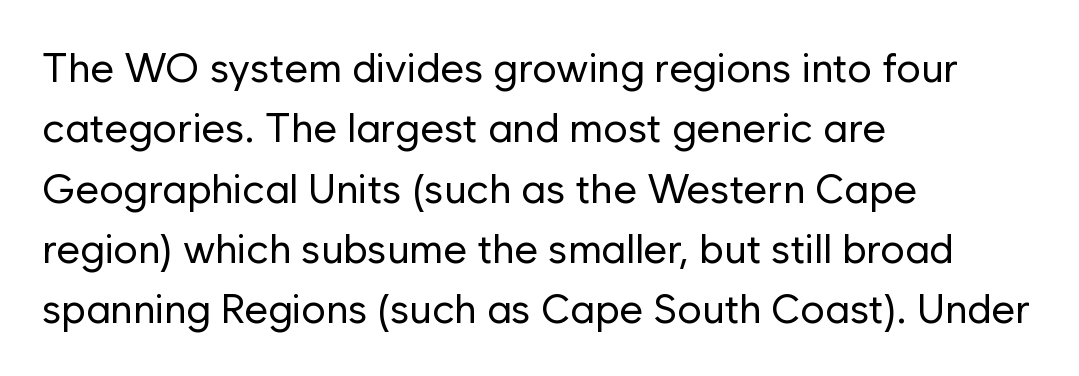
Q: Is the text bold? A: No.
Q: Is the text italic (slanted)? A: No, it is upright.
Q: Is the typeface a serif or a sans-serif typeface? A: Sans-serif.
Q: Is the text underlined? A: No.
Q: How is the paragraph aligned? A: Left-aligned.
Q: Is the spacing between letters normal or unusually wide? A: Normal.
Q: Is the spacing between lines tight, normal or loose? A: Normal.
Q: Width (condensed, normal, or wide)? A: Normal.
Q: Stroke contrast? A: Low.
Q: x-height? A: Medium.
Q: Monospaced? A: No.
